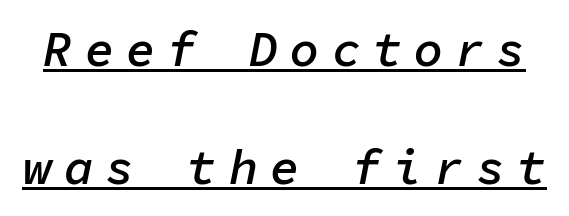
Summary of weight: moderately heavy, a semibold. The passage shown leans; its letterforms are oblique. The type is letterspaced generously, with wide tracking. If you measured baseline to baseline, you'd find a long distance.
